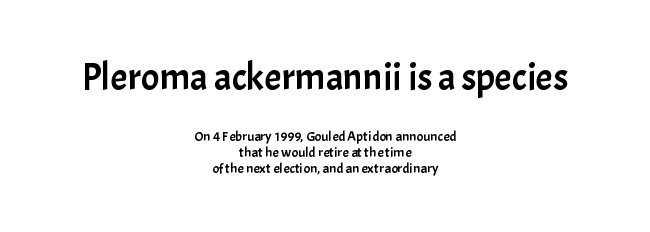
{"serif": "no", "italic": "no", "width": "normal", "stroke_contrast": "low", "x_height": "medium", "monospaced": "no", "underline": "no", "align": "center", "line_spacing": "tight", "line_spacing_ratio": 1.15, "letter_spacing": "normal", "letter_spacing_em": 0.0, "larger_block": "first", "size_ratio": 2.71, "glyph_px": 38}
